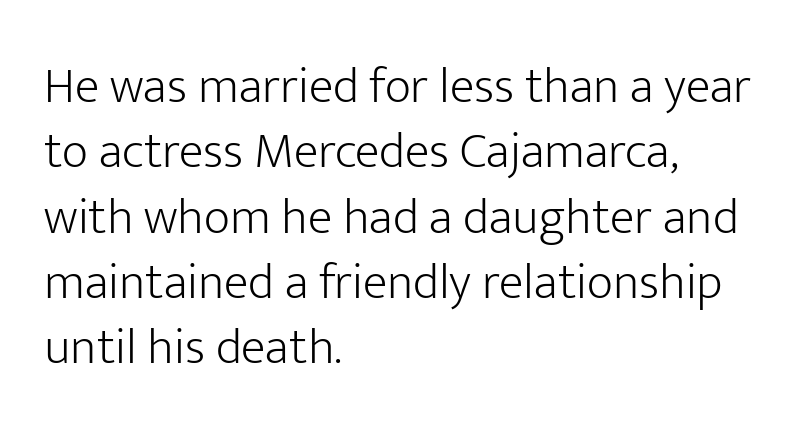
{"serif": "no", "italic": "no", "bold": "no", "weight": "light", "width": "normal", "stroke_contrast": "low", "x_height": "medium", "monospaced": "no", "underline": "no", "align": "left", "line_spacing": "normal", "line_spacing_ratio": 1.28, "letter_spacing": "normal", "letter_spacing_em": 0.0, "glyph_px": 51}
